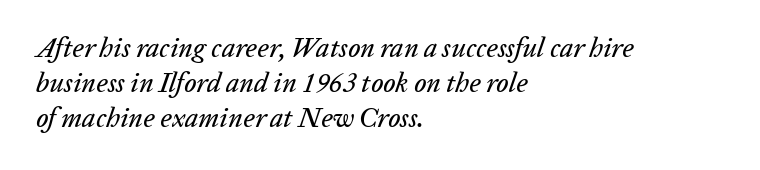
{"italic": "yes", "lean": "right", "slant_degrees": 20, "underline": "no", "align": "left", "line_spacing": "normal", "line_spacing_ratio": 1.29, "letter_spacing": "normal", "letter_spacing_em": 0.0, "glyph_px": 27}
